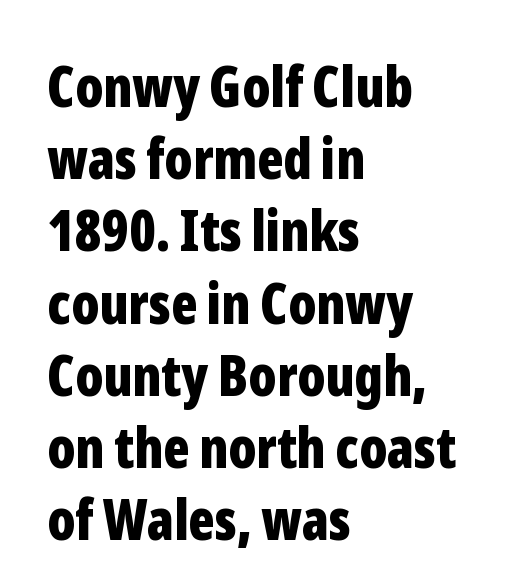
The image shows 56 px bold, condensed sans-serif type, upright; set left-aligned, normal line spacing (1.29x), normal letter spacing, not underlined; low stroke contrast and a medium x-height.
